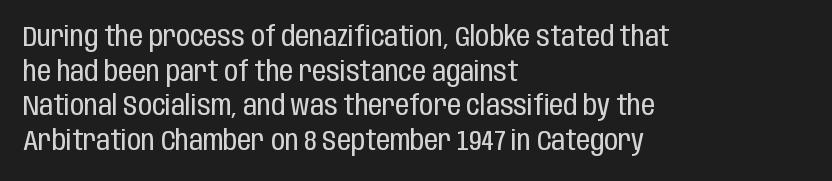
Q: Is the text bold? A: No.
Q: Is the text italic (slanted)? A: No, it is upright.
Q: Is the typeface a serif or a sans-serif typeface? A: Sans-serif.
Q: Is the text underlined? A: No.
Q: How is the paragraph aligned? A: Left-aligned.
Q: Is the spacing between letters normal or unusually wide? A: Normal.
Q: Width (condensed, normal, or wide)? A: Condensed.
Q: Stroke contrast? A: Low.
Q: x-height? A: Large.
Q: Monospaced? A: No.
